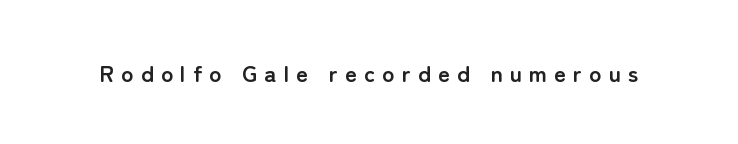
{"italic": "no", "bold": "yes", "underline": "no", "letter_spacing": "wide", "letter_spacing_em": 0.31, "glyph_px": 23}
